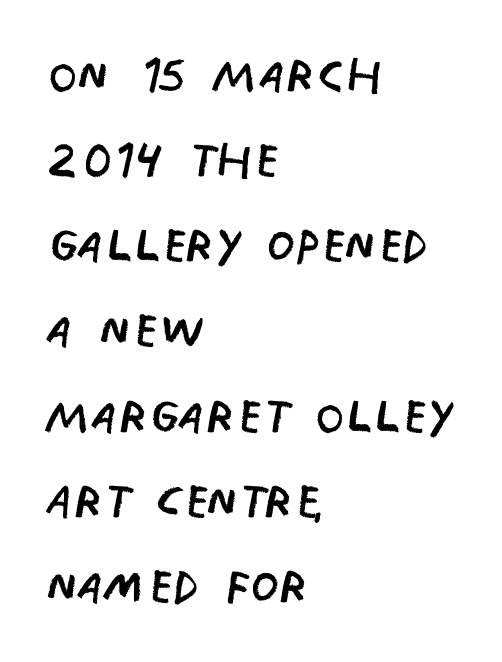
Bare-footed words on every line. Nothing sits at the stroke ends, so this counts as sans-serif. This rendering leaves character spacing at its baseline value. The weight would be labelled regular, book, light, or lighter still. The face used here is proportionally spaced, like ordinary book or web type.
